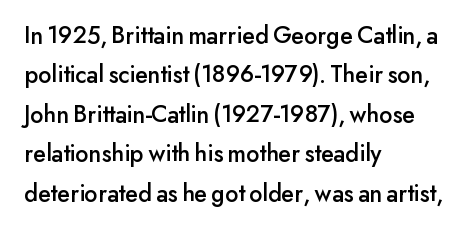
{"italic": "no", "underline": "no", "align": "left", "line_spacing": "normal", "line_spacing_ratio": 1.58, "letter_spacing": "normal", "letter_spacing_em": 0.0, "glyph_px": 25}
